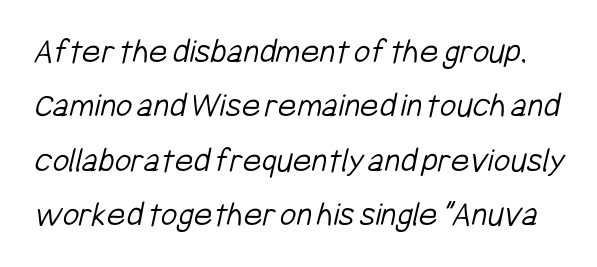
Q: Is the text bold? A: No.
Q: Is the typeface a serif or a sans-serif typeface? A: Sans-serif.
Q: Is the text underlined? A: No.
Q: Is the spacing between letters normal or unusually wide? A: Normal.
Q: Is the spacing between lines tight, normal or loose? A: Normal.
Q: Width (condensed, normal, or wide)? A: Condensed.
Q: Stroke contrast? A: Low.
Q: x-height? A: Medium.
Q: Monospaced? A: No.
